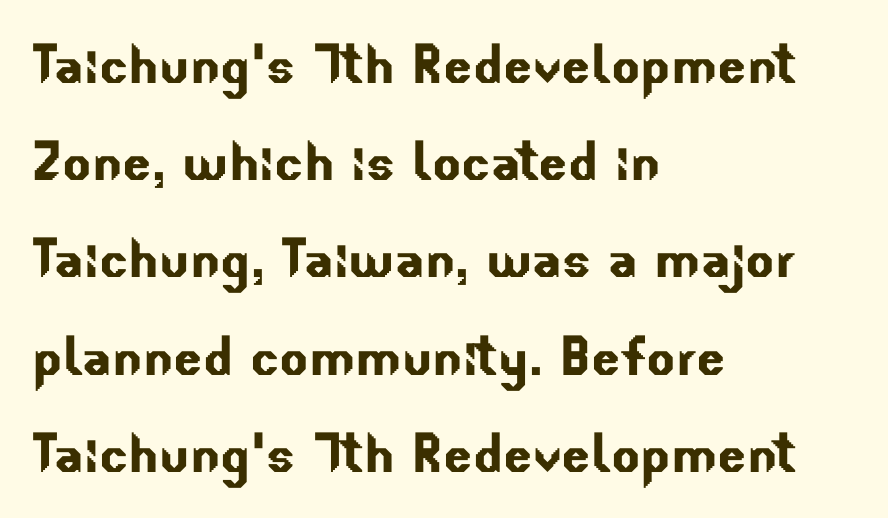
Serif or sans? Sans — the stroke terminals are bare. The letters advance in unequal steps, a hallmark of proportional type. Each word holds together tightly as a unit, with standard inter-letter gaps. Short and long lines alike share a common starting point at left.
